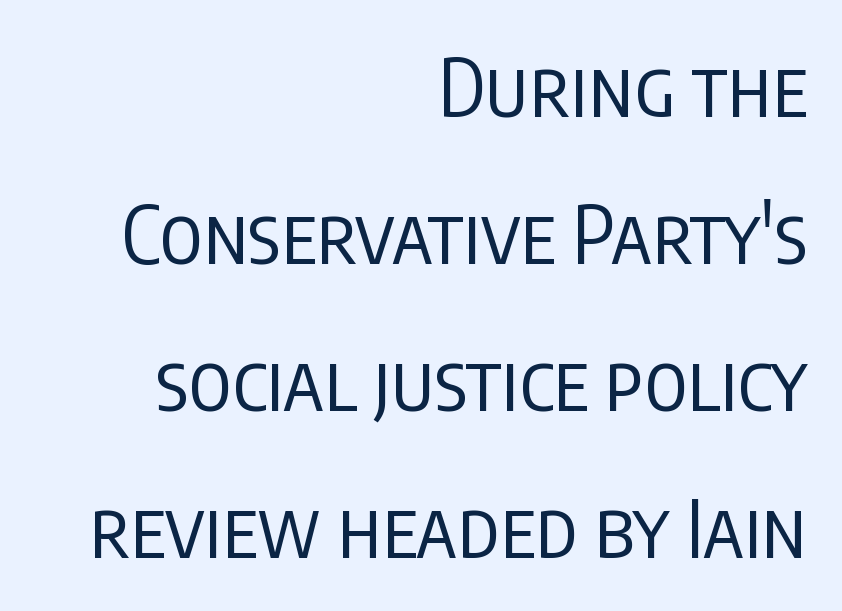
{"serif": "no", "italic": "no", "bold": "no", "weight": "regular", "width": "condensed", "stroke_contrast": "low", "x_height": "large", "monospaced": "no", "underline": "no", "align": "right", "line_spacing_ratio": 1.86, "letter_spacing": "normal", "letter_spacing_em": 0.0, "glyph_px": 79}
